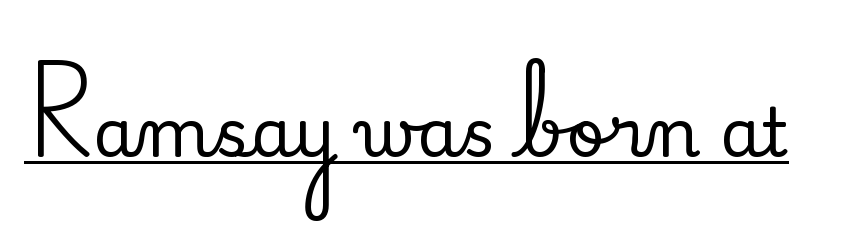
Serifs: yes, visible at the terminals of the letterforms. Tracking value appears to be zero — textbook default spacing. Is this a fixed-width face? No — the glyphs have proportional, varying widths. Is there any slant? The stems are plumb. Students, observe the line beneath the letters — that is underlining.
